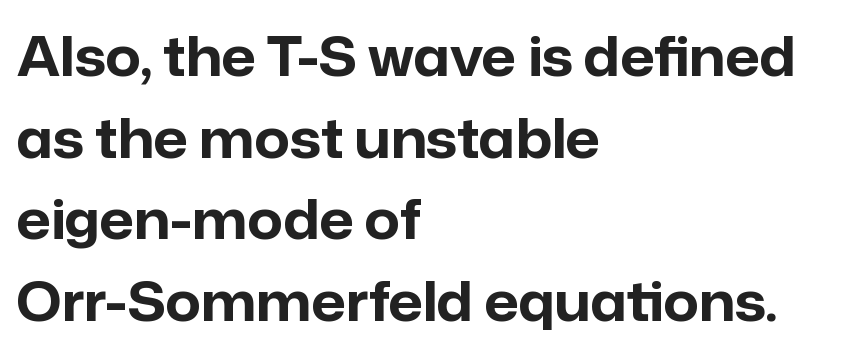
Q: Is the text bold? A: Yes.
Q: Is the text italic (slanted)? A: No, it is upright.
Q: Is the typeface a serif or a sans-serif typeface? A: Sans-serif.
Q: Is the text underlined? A: No.
Q: How is the paragraph aligned? A: Left-aligned.
Q: Is the spacing between letters normal or unusually wide? A: Normal.
Q: Is the spacing between lines tight, normal or loose? A: Normal.
Q: Width (condensed, normal, or wide)? A: Normal.
Q: Stroke contrast? A: Low.
Q: x-height? A: Medium.
Q: Monospaced? A: No.
